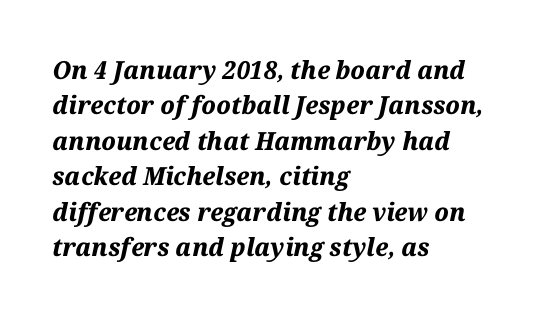
Q: Is the text bold? A: Yes.
Q: Is the text italic (slanted)? A: Yes, it leans right by about 12 degrees.
Q: Is the text underlined? A: No.
Q: How is the paragraph aligned? A: Left-aligned.
Q: Is the spacing between letters normal or unusually wide? A: Normal.
Q: Is the spacing between lines tight, normal or loose? A: Normal.
